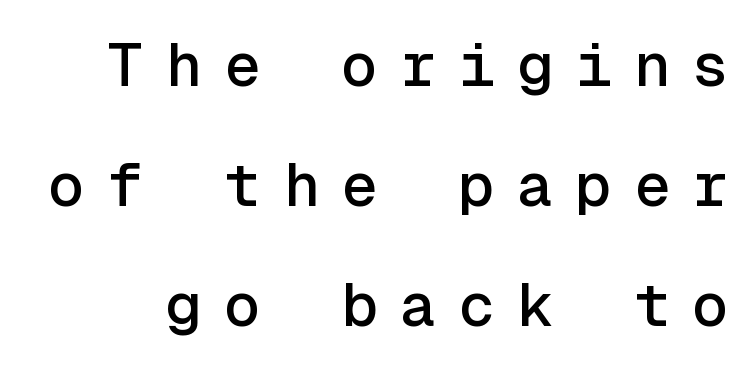
Do the characters align in a grid? Yes, the font is monospaced. The passage shown has open, widely tracked lettering throughout. The leading is generous, giving the passage an open texture. Look at the bottom of the vertical strokes: they stop flat, with no serifs.
